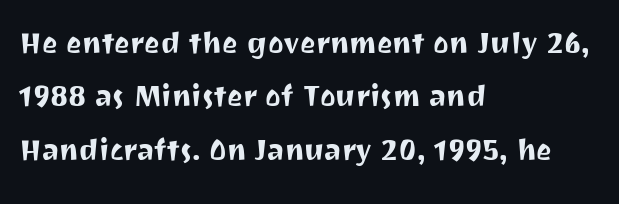
{"serif": "no", "italic": "no", "width": "normal", "stroke_contrast": "medium", "x_height": "medium", "monospaced": "no", "underline": "no", "align": "left", "line_spacing": "normal", "line_spacing_ratio": 1.44, "letter_spacing": "normal", "letter_spacing_em": 0.0, "glyph_px": 37}
